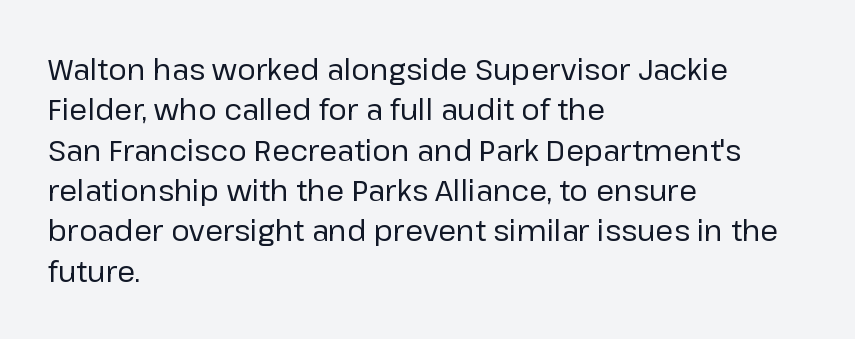
The image shows 29 px regular-weight sans-serif type, upright; set left-aligned, normal line spacing (1.39x), normal letter spacing, not underlined; low stroke contrast and a medium x-height.
